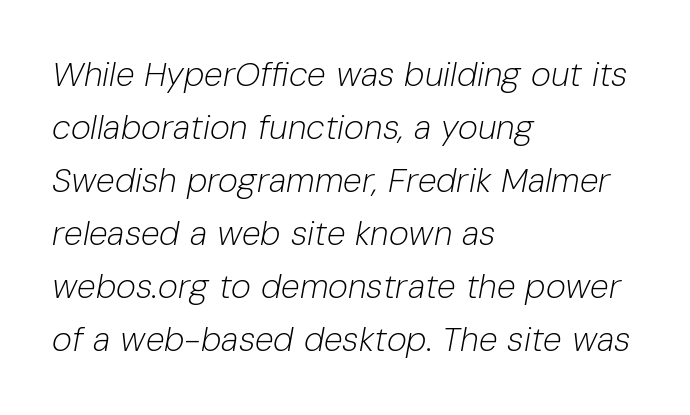
Q: Is the text bold? A: No.
Q: Is the text italic (slanted)? A: Yes, it leans right by about 10 degrees.
Q: Is the text underlined? A: No.
Q: How is the paragraph aligned? A: Left-aligned.
Q: Is the spacing between letters normal or unusually wide? A: Normal.
Q: Is the spacing between lines tight, normal or loose? A: Normal.
Q: Width (condensed, normal, or wide)? A: Normal.
Q: Stroke contrast? A: Low.
Q: x-height? A: Medium.
Q: Monospaced? A: No.
